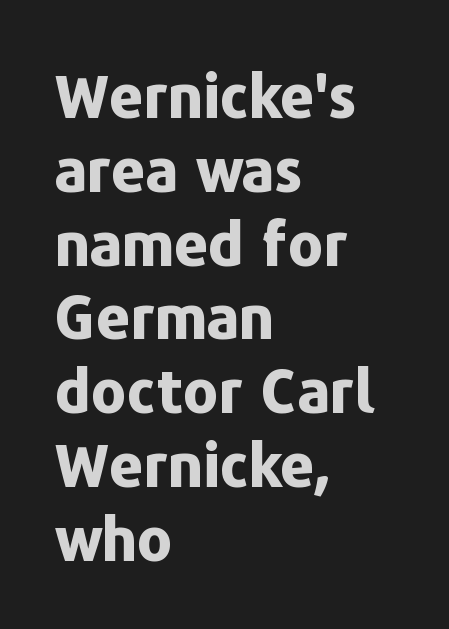
Q: Is the text bold? A: Yes.
Q: Is the text italic (slanted)? A: No, it is upright.
Q: Is the typeface a serif or a sans-serif typeface? A: Sans-serif.
Q: Is the text underlined? A: No.
Q: How is the paragraph aligned? A: Left-aligned.
Q: Is the spacing between letters normal or unusually wide? A: Normal.
Q: Width (condensed, normal, or wide)? A: Normal.
Q: Stroke contrast? A: Low.
Q: x-height? A: Medium.
Q: Monospaced? A: No.
